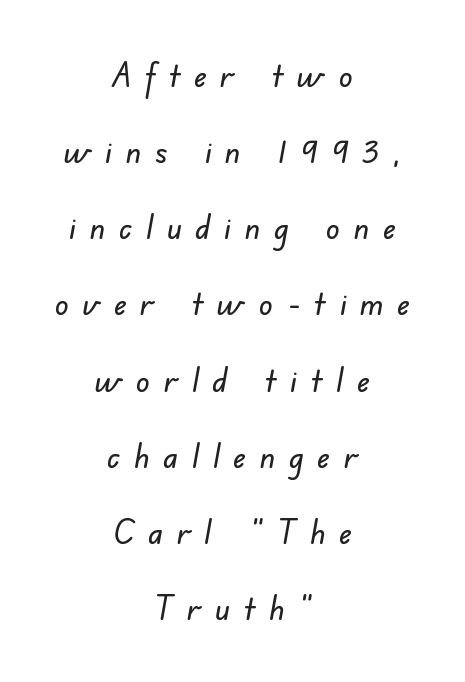
The face used here is proportionally spaced, like ordinary book or web type. This sample uses a sans-serif face. There is plenty of visible air inserted between adjacent glyphs. The lines are spread far apart with generous leading.
